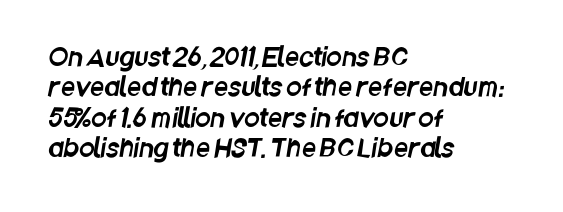
{"underline": "no", "align": "left", "line_spacing_ratio": 1.22, "letter_spacing": "normal", "letter_spacing_em": 0.0, "glyph_px": 25}
